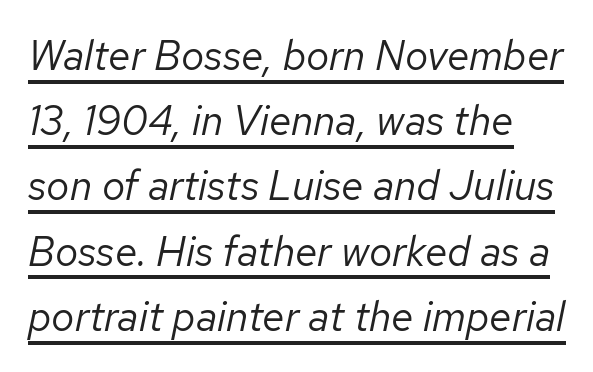
The image shows 41 px regular-weight type, italic (leaning right); set normal line spacing (1.59x), normal letter spacing, underlined; low stroke contrast and a medium x-height.
